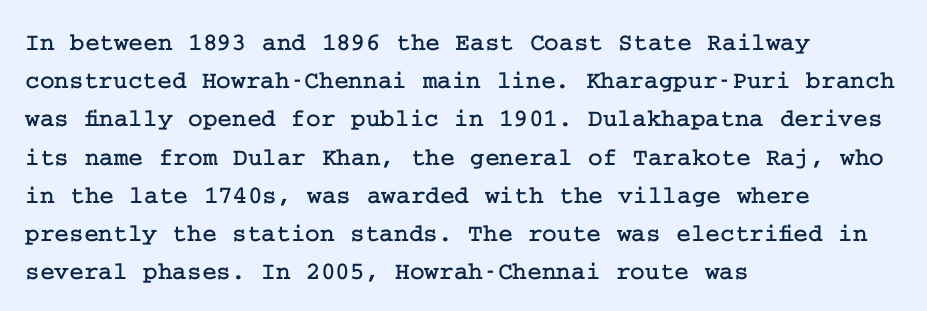
{"italic": "no", "underline": "no", "align": "left", "line_spacing": "normal", "line_spacing_ratio": 1.53, "letter_spacing": "normal", "letter_spacing_em": 0.0, "glyph_px": 25}
